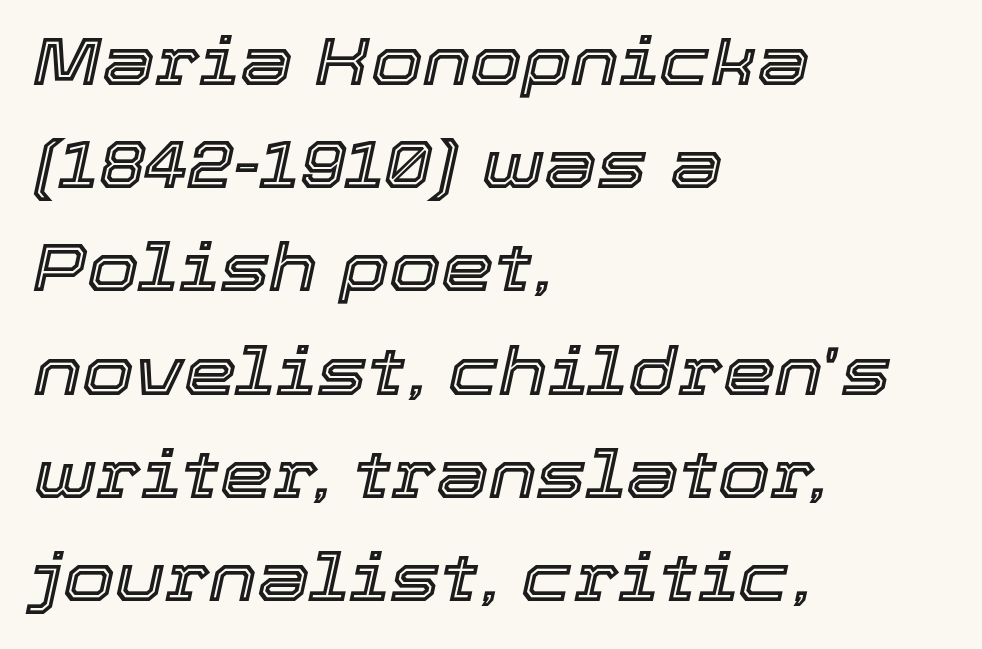
The image shows 67 px text type, italic (leaning right); set left-aligned, normal line spacing (1.54x), normal letter spacing, not underlined; a medium x-height.
